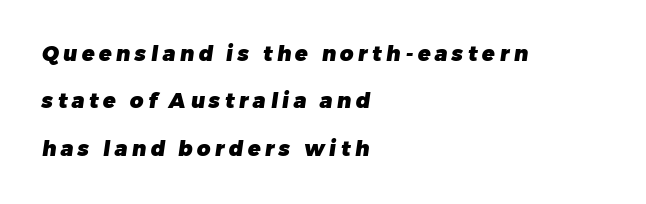
Q: Is the text bold? A: Yes.
Q: Is the text underlined? A: No.
Q: How is the paragraph aligned? A: Left-aligned.
Q: Is the spacing between letters normal or unusually wide? A: Unusually wide.
Q: Is the spacing between lines tight, normal or loose? A: Loose.
